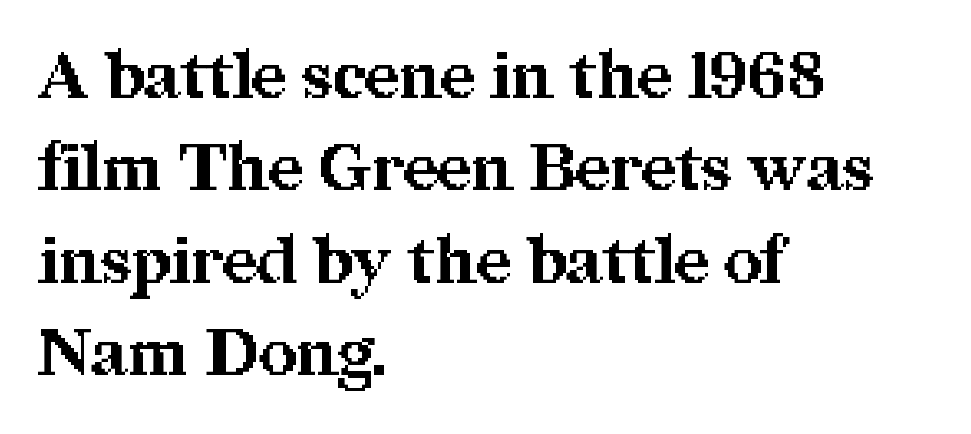
This is the regular roman posture of the typeface. Is the letter spacing exaggerated? No — it looks like the ordinary default. The gap between lines stays unmarked. Horizontally, the lines are justified to the leading edge only. You could not count columns in this text — the font is proportionally spaced. Does the weight exceed regular? Yes, all the way to bold.
